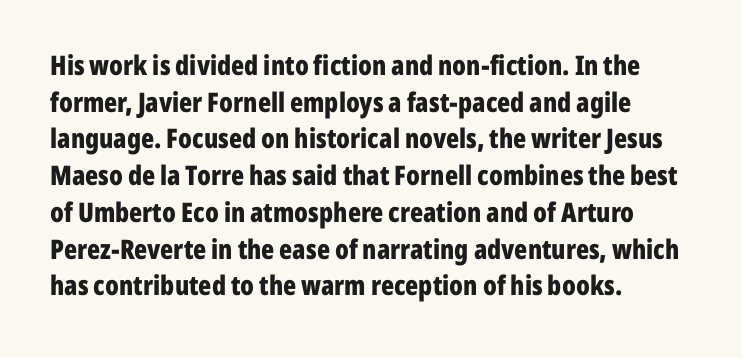
{"italic": "no", "bold": "yes", "underline": "no", "align": "left", "line_spacing": "normal", "line_spacing_ratio": 1.36, "letter_spacing": "normal", "letter_spacing_em": 0.0, "glyph_px": 27}
